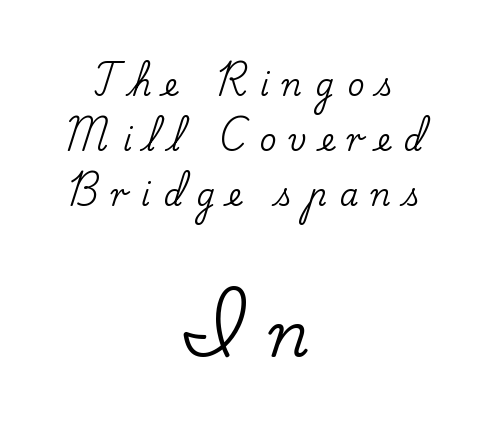
The designer went with a serif here, giving each stem small feet. The text block is weighted toward neither margin, spreading evenly from the middle. Between one letter and the next there's a generous, obvious gap.
